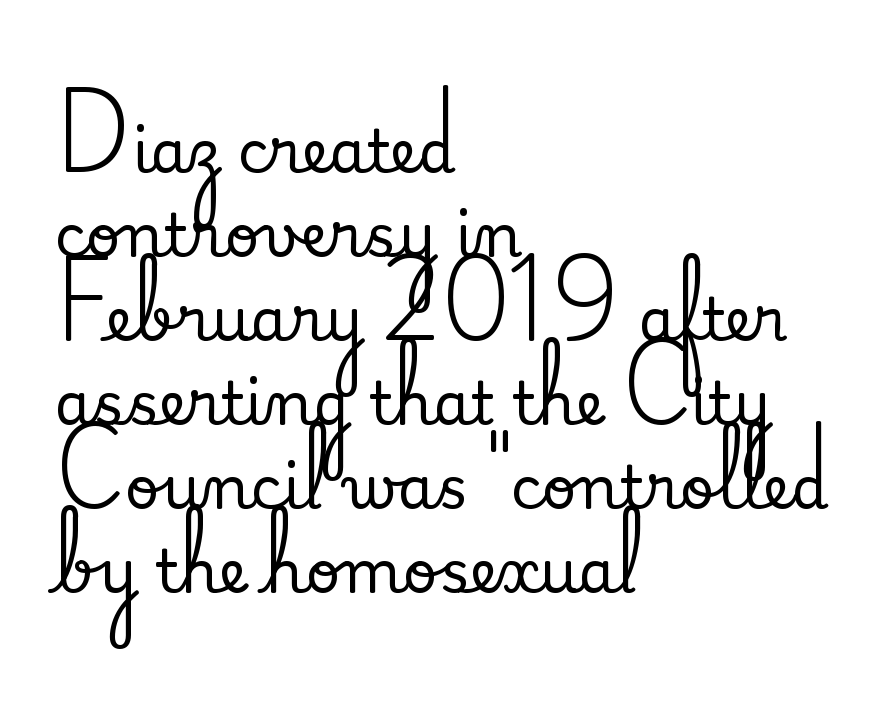
Every row of glyphs begins at an identical x-position on the left. Rule under the text: the space is simply empty. Look at the bottom of the vertical strokes: they flare into serifs here. This sample has the flowing, uneven cadence of proportional lettering.
